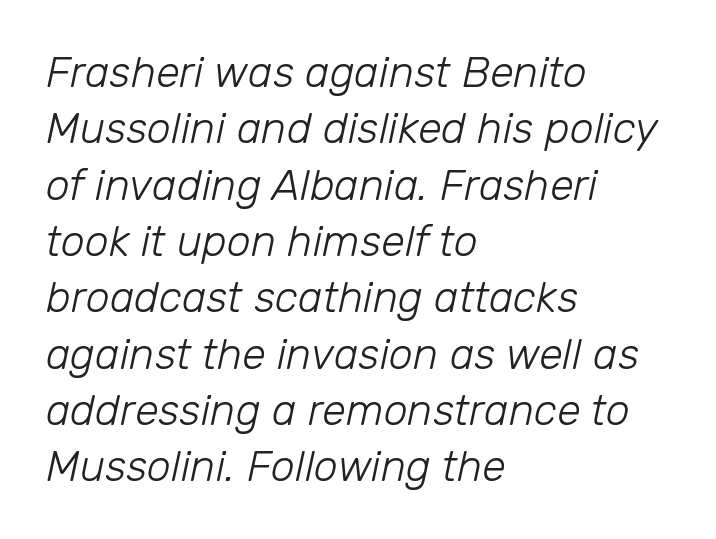
{"italic": "yes", "lean": "right", "slant_degrees": 12, "bold": "no", "weight": "light", "width": "normal", "stroke_contrast": "low", "x_height": "medium", "monospaced": "no", "underline": "no", "align": "left", "line_spacing": "normal", "line_spacing_ratio": 1.31, "letter_spacing": "normal", "letter_spacing_em": 0.0, "glyph_px": 43}
